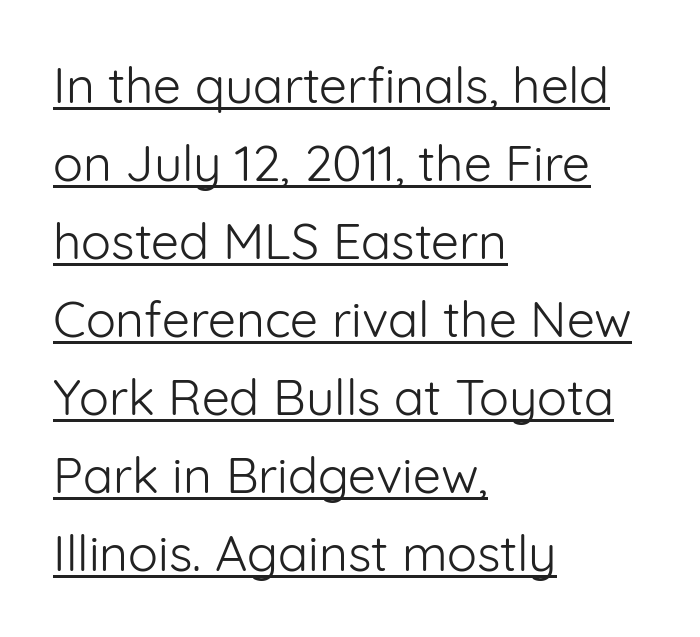
{"serif": "no", "italic": "no", "bold": "no", "weight": "light", "width": "normal", "stroke_contrast": "low", "x_height": "medium", "monospaced": "no", "underline": "yes", "align": "left", "line_spacing": "normal", "line_spacing_ratio": 1.56, "letter_spacing": "normal", "letter_spacing_em": 0.0, "glyph_px": 50}
